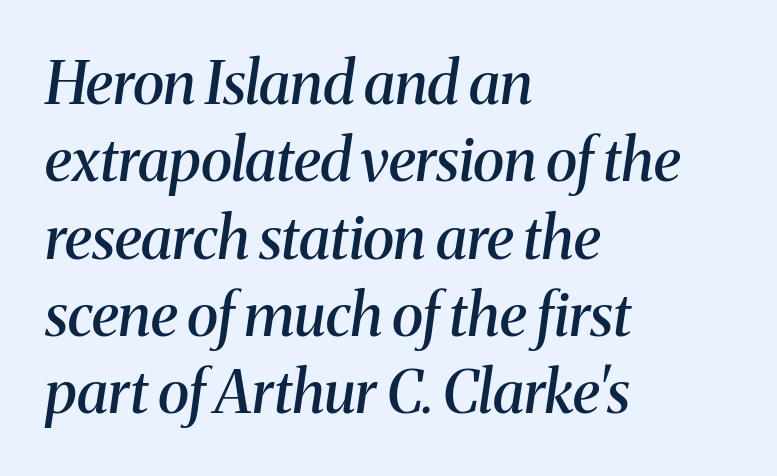
The image shows 59 px semibold serif type, italic (leaning right); set left-aligned, normal line spacing (1.31x), normal letter spacing, not underlined; medium stroke contrast and a medium x-height.
